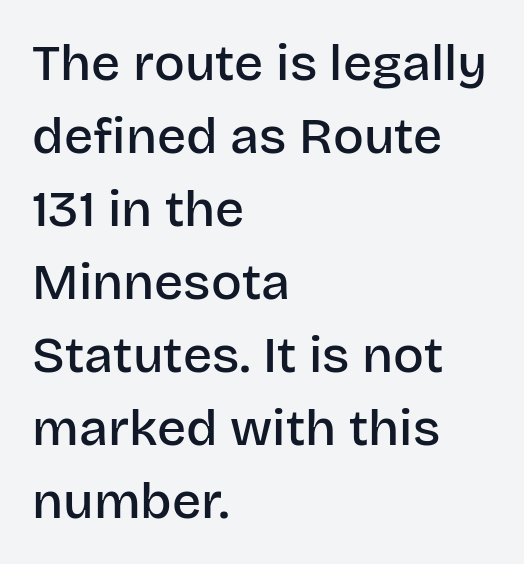
Regular leading. This sample uses a sans-serif face. This rendering features lettering with no underline. What weight is shown? A semibold, between regular and bold. These lines stack with their left ends in a neat column. It's the straight-up-and-down kind of type.
